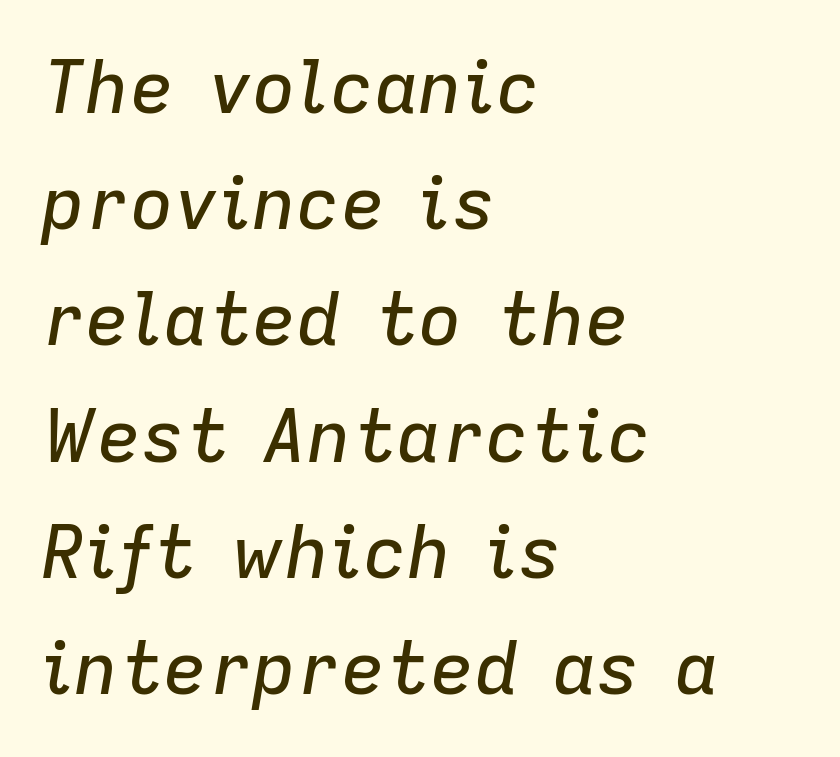
{"italic": "yes", "lean": "right", "slant_degrees": 9, "width": "normal", "stroke_contrast": "low", "x_height": "medium", "monospaced": "no", "underline": "no", "align": "left", "line_spacing": "normal", "line_spacing_ratio": 1.57, "letter_spacing": "normal", "letter_spacing_em": 0.0, "glyph_px": 74}
